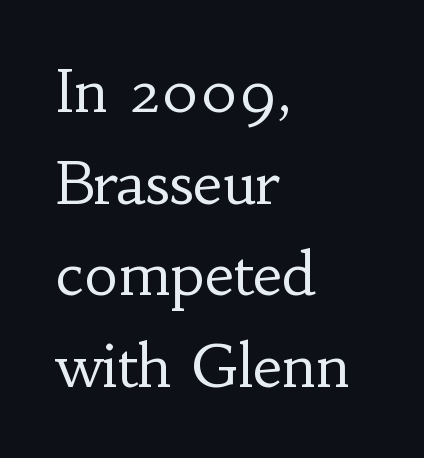
The image shows 58 px regular-weight serif type, upright; set left-aligned, normal line spacing (1.58x), normal letter spacing, not underlined; low stroke contrast and a small x-height.
